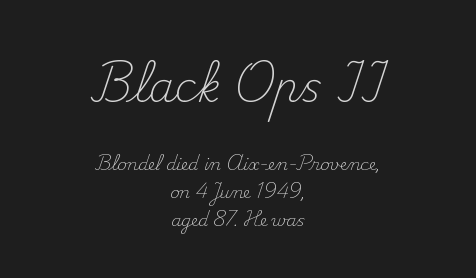
Q: Is the text bold? A: No.
Q: Is the text italic (slanted)? A: Yes.
Q: Is the typeface a serif or a sans-serif typeface? A: Serif.
Q: Is the text underlined? A: No.
Q: How is the paragraph aligned? A: Centered.
Q: Is the spacing between letters normal or unusually wide? A: Normal.
Q: Which block of text is set in a larger size, the first (top) or the second (bottom)? A: The first (top) one.
Q: Width (condensed, normal, or wide)? A: Normal.
Q: Stroke contrast? A: Medium.
Q: x-height? A: Small.
Q: Monospaced? A: No.
